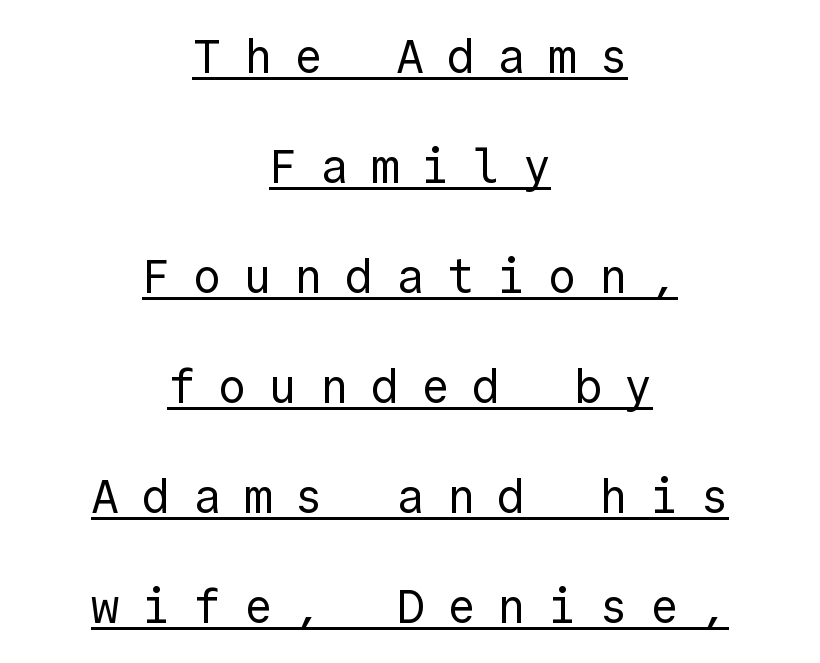
{"serif": "no", "italic": "no", "bold": "no", "weight": "regular", "width": "normal", "x_height": "medium", "monospaced": "yes", "underline": "yes", "align": "center", "line_spacing": "loose", "line_spacing_ratio": 2.34, "letter_spacing": "wide", "letter_spacing_em": 0.48, "glyph_px": 47}
